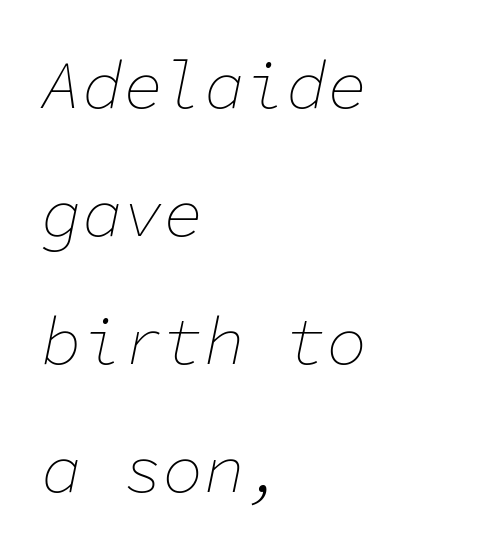
Rendered with sloped, italic letterforms. The horizontal fit of the characters is conventional and even. A classic flush-left, rag-right setting is used for this passage. The specimen omits any rule beneath the text block's lines.
